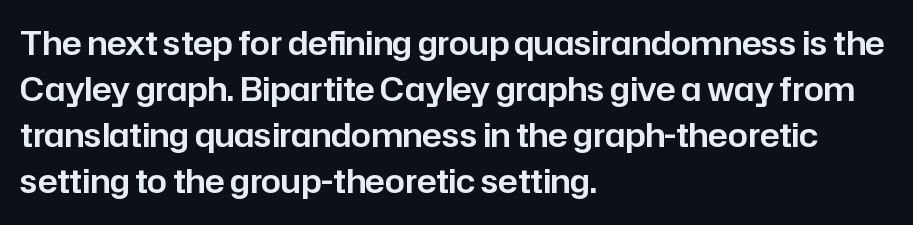
Q: Is the text italic (slanted)? A: No, it is upright.
Q: Is the typeface a serif or a sans-serif typeface? A: Sans-serif.
Q: Is the text underlined? A: No.
Q: How is the paragraph aligned? A: Left-aligned.
Q: Is the spacing between letters normal or unusually wide? A: Normal.
Q: Is the spacing between lines tight, normal or loose? A: Normal.
Q: Width (condensed, normal, or wide)? A: Normal.
Q: Stroke contrast? A: Low.
Q: x-height? A: Medium.
Q: Monospaced? A: No.
